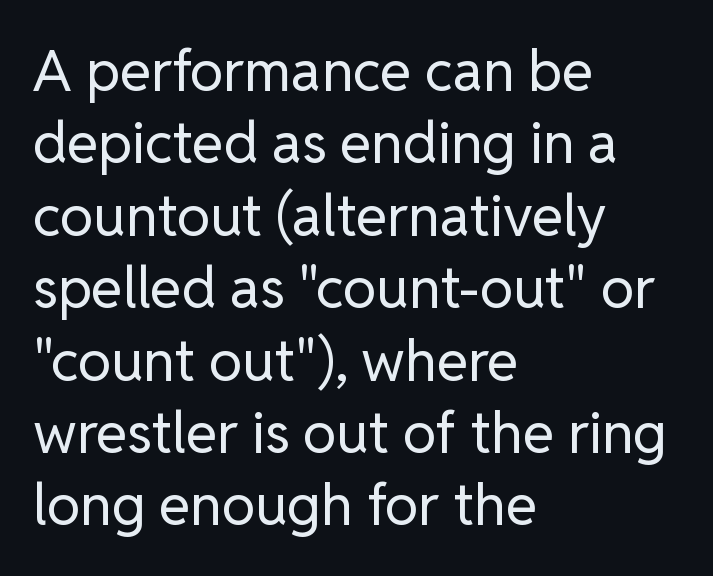
Q: Is the text bold? A: No.
Q: Is the text italic (slanted)? A: No, it is upright.
Q: Is the typeface a serif or a sans-serif typeface? A: Sans-serif.
Q: Is the text underlined? A: No.
Q: How is the paragraph aligned? A: Left-aligned.
Q: Is the spacing between letters normal or unusually wide? A: Normal.
Q: Is the spacing between lines tight, normal or loose? A: Normal.
Q: Width (condensed, normal, or wide)? A: Normal.
Q: Stroke contrast? A: Low.
Q: x-height? A: Medium.
Q: Monospaced? A: No.
